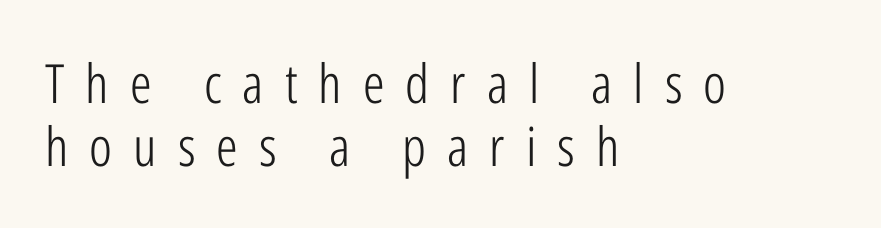
{"serif": "no", "italic": "no", "bold": "no", "weight": "light", "width": "condensed", "stroke_contrast": "low", "x_height": "medium", "monospaced": "no", "underline": "no", "align": "left", "line_spacing_ratio": 1.17, "letter_spacing": "wide", "letter_spacing_em": 0.39, "glyph_px": 54}
